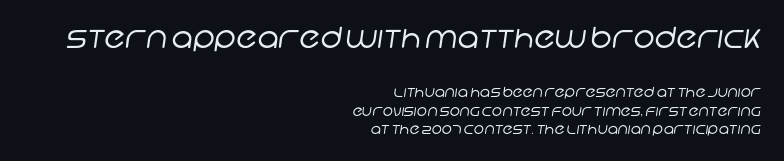
Q: Is the text bold? A: No.
Q: Is the typeface a serif or a sans-serif typeface? A: Sans-serif.
Q: Is the text underlined? A: No.
Q: How is the paragraph aligned? A: Right-aligned.
Q: Is the spacing between letters normal or unusually wide? A: Normal.
Q: Is the spacing between lines tight, normal or loose? A: Normal.
Q: Which block of text is set in a larger size, the first (top) or the second (bottom)? A: The first (top) one.
Q: Width (condensed, normal, or wide)? A: Normal.
Q: Stroke contrast? A: Low.
Q: x-height? A: Large.
Q: Monospaced? A: No.
